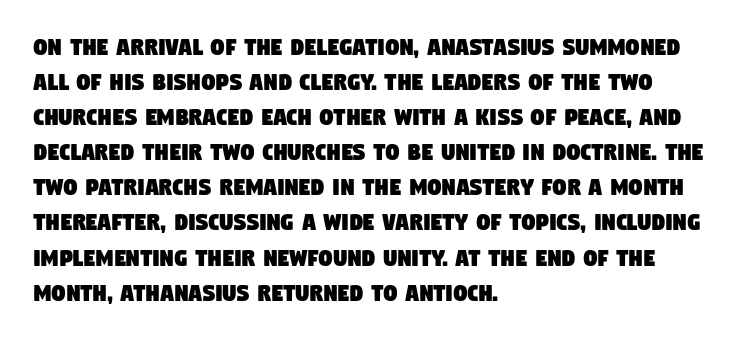
Q: Is the text underlined? A: No.
Q: How is the paragraph aligned? A: Left-aligned.
Q: Is the spacing between letters normal or unusually wide? A: Normal.
Q: Is the spacing between lines tight, normal or loose? A: Normal.
